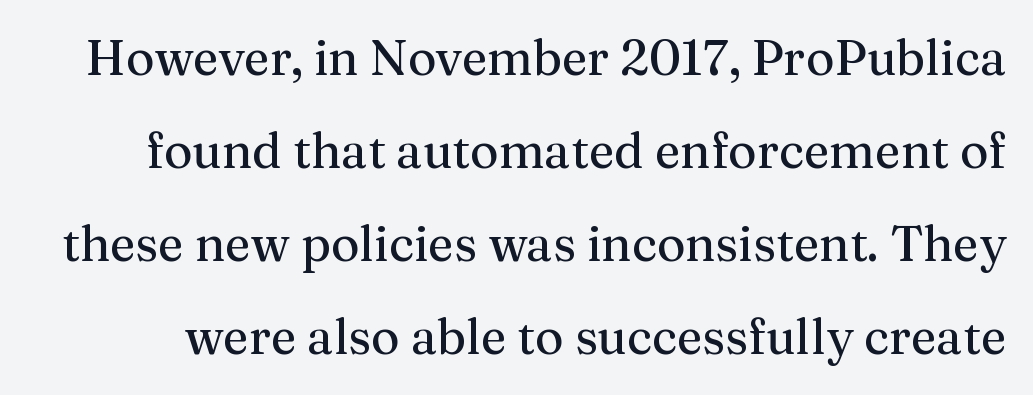
Q: Is the text italic (slanted)? A: No, it is upright.
Q: Is the typeface a serif or a sans-serif typeface? A: Serif.
Q: Is the text underlined? A: No.
Q: Is the spacing between letters normal or unusually wide? A: Normal.
Q: Is the spacing between lines tight, normal or loose? A: Loose.
Q: Width (condensed, normal, or wide)? A: Normal.
Q: Stroke contrast? A: Medium.
Q: x-height? A: Medium.
Q: Monospaced? A: No.
